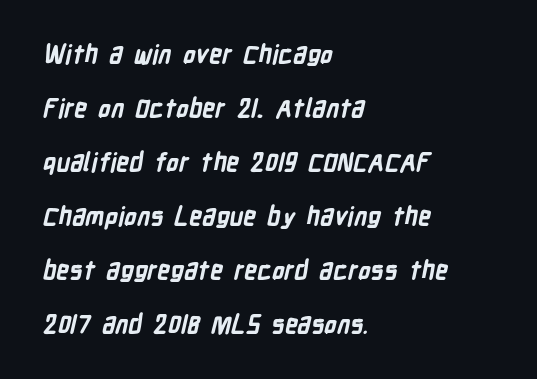
The image shows 25 px bold type; set left-aligned, loose line spacing (2.16x), normal letter spacing, not underlined.
